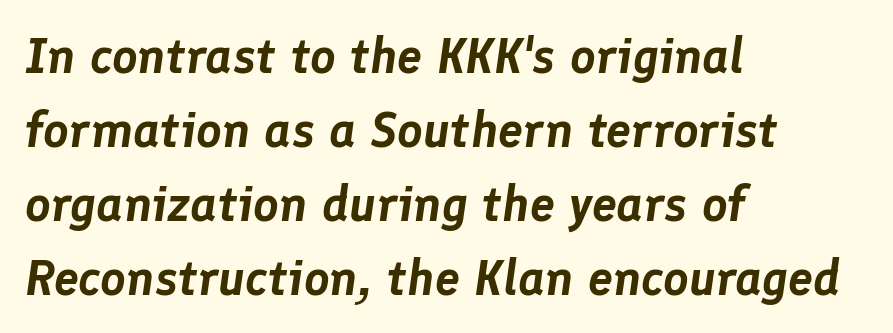
The rag falls on the right side of this text block. It's the slanting kind of type. A typesetter would call this proportional, since set widths differ per character. Rule under the text: the space is simply empty.
